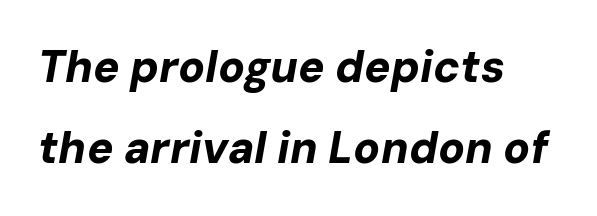
The image shows 44 px bold type, italic (leaning right); set left-aligned, line spacing 1.85x, normal letter spacing, not underlined; low stroke contrast and a medium x-height.
